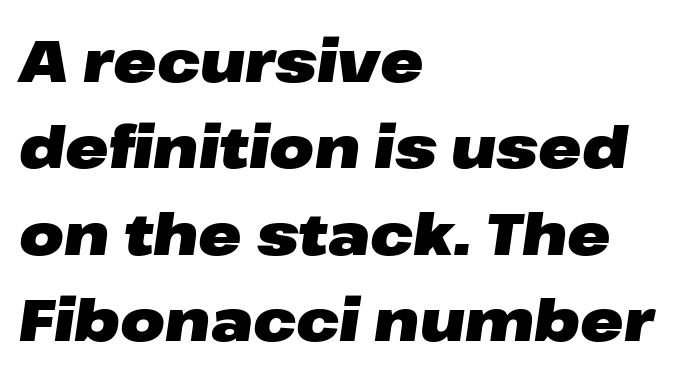
Q: Is the text bold? A: Yes.
Q: Is the text italic (slanted)? A: Yes, it leans right by about 8 degrees.
Q: Is the text underlined? A: No.
Q: How is the paragraph aligned? A: Left-aligned.
Q: Is the spacing between letters normal or unusually wide? A: Normal.
Q: Is the spacing between lines tight, normal or loose? A: Normal.
Q: Width (condensed, normal, or wide)? A: Wide.
Q: Stroke contrast? A: Low.
Q: x-height? A: Medium.
Q: Monospaced? A: No.
